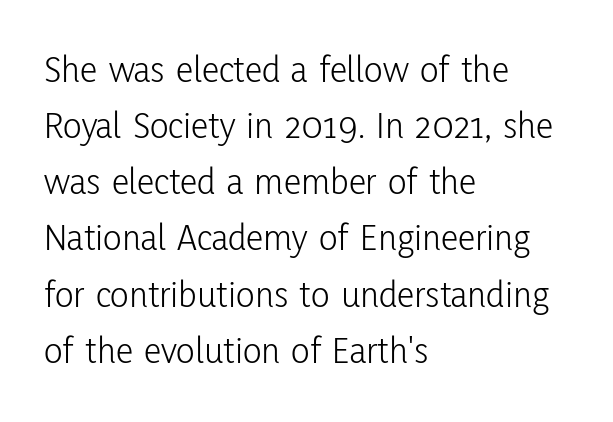
The image shows 39 px light, condensed sans-serif type, upright; set left-aligned, normal line spacing (1.44x), normal letter spacing, not underlined; low stroke contrast and a medium x-height.
